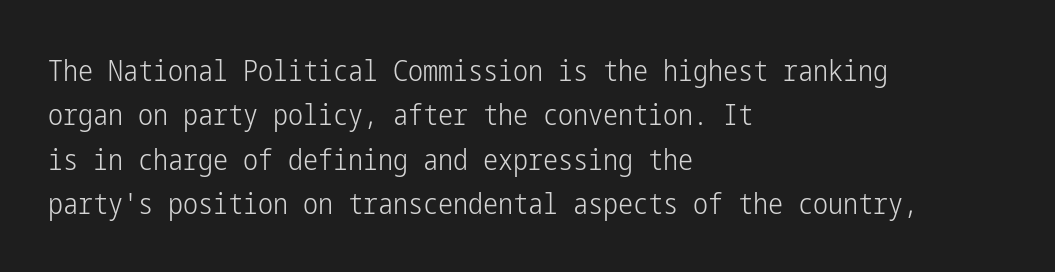
Compared with a typical body face, this is equally light or lighter still. The axis of the letterforms is exactly vertical. The passage is arranged the way most books set body copy — flush left. Has an underline been added? It has not.
